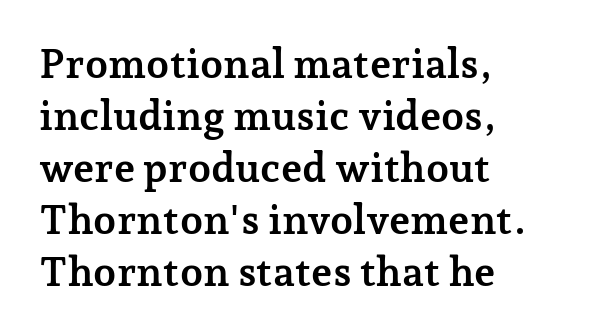
Q: Is the text bold? A: Yes.
Q: Is the text italic (slanted)? A: No, it is upright.
Q: Is the typeface a serif or a sans-serif typeface? A: Serif.
Q: Is the text underlined? A: No.
Q: How is the paragraph aligned? A: Left-aligned.
Q: Is the spacing between letters normal or unusually wide? A: Normal.
Q: Is the spacing between lines tight, normal or loose? A: Normal.
Q: Width (condensed, normal, or wide)? A: Normal.
Q: Stroke contrast? A: Low.
Q: x-height? A: Medium.
Q: Monospaced? A: No.
